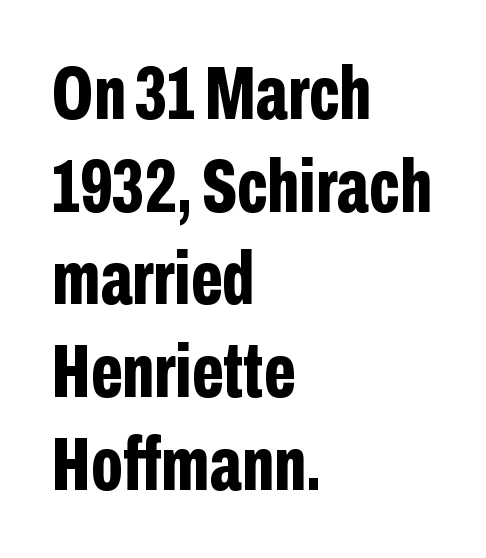
Left-aligned paragraph, ragged on the right. This rendering employs a face without finishing strokes, i.e., a sans-serif. Plenty of ink on the page — the face is bold. Decoration check: the copy has no underline.
